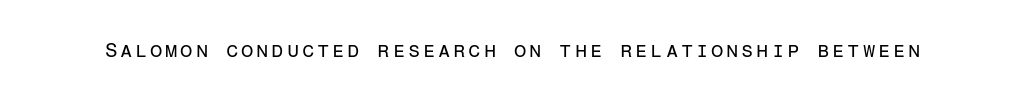
Q: Is the text bold? A: No.
Q: Is the text italic (slanted)? A: No, it is upright.
Q: Is the text underlined? A: No.
